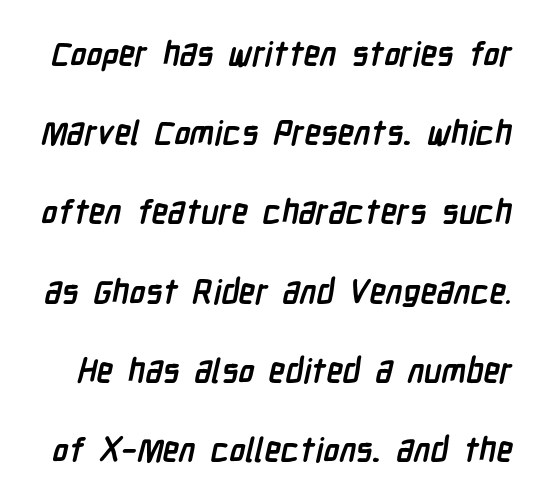
{"serif": "no", "bold": "yes", "weight": "semibold", "width": "condensed", "stroke_contrast": "low", "x_height": "medium", "monospaced": "no", "underline": "no", "line_spacing": "loose", "line_spacing_ratio": 2.4, "letter_spacing": "normal", "letter_spacing_em": 0.0, "glyph_px": 33}
